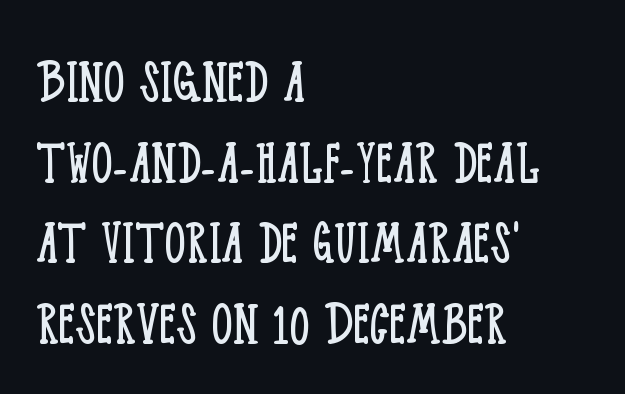
The image shows 66 px light, condensed serif type, upright; set left-aligned, line spacing 1.22x, normal letter spacing, not underlined; low stroke contrast and a large x-height.
